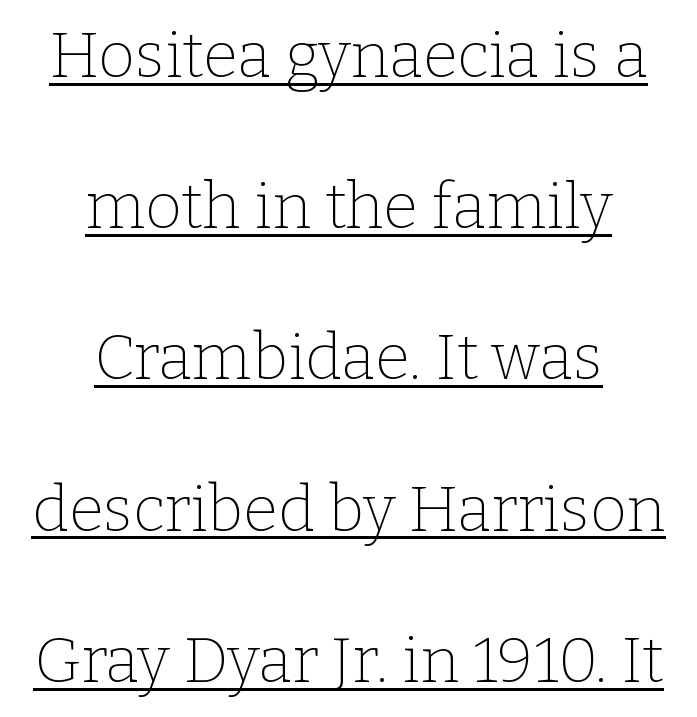
Q: Is the text bold? A: No.
Q: Is the text italic (slanted)? A: No, it is upright.
Q: Is the typeface a serif or a sans-serif typeface? A: Serif.
Q: Is the text underlined? A: Yes.
Q: How is the paragraph aligned? A: Centered.
Q: Is the spacing between letters normal or unusually wide? A: Normal.
Q: Is the spacing between lines tight, normal or loose? A: Loose.
Q: Width (condensed, normal, or wide)? A: Normal.
Q: Stroke contrast? A: Low.
Q: x-height? A: Medium.
Q: Monospaced? A: No.
